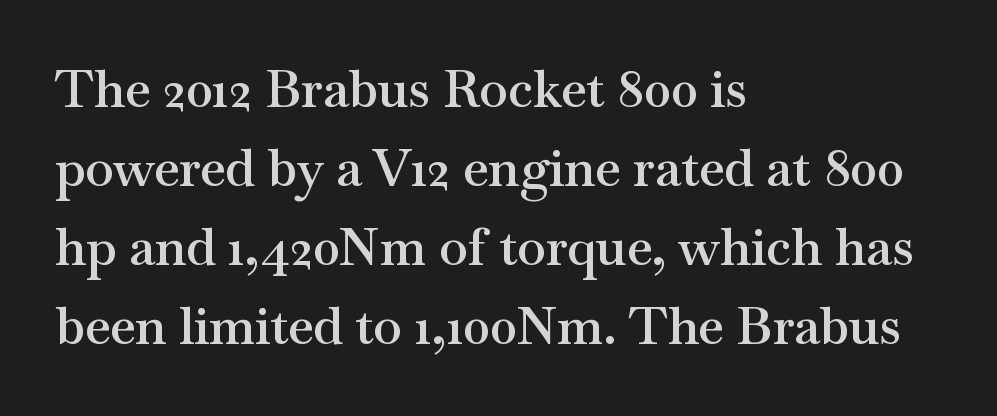
The line-height multiplier appears to be the usual default. The type sits square on the baseline with zero lean. In CSS terms this would be text-align: left. You could not count columns in this text — the font is proportionally spaced. Descenders hang freely into open space.
